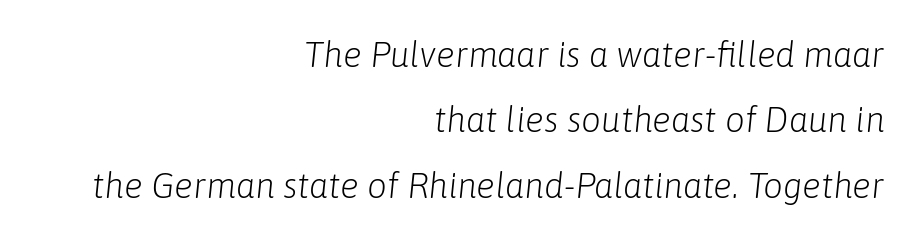
The image shows 35 px light type, italic (leaning right); set right-aligned, line spacing 1.87x, normal letter spacing, not underlined; low stroke contrast and a medium x-height.
